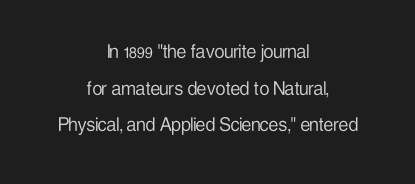
Q: Is the text bold? A: No.
Q: Is the text italic (slanted)? A: No, it is upright.
Q: Is the text underlined? A: No.
Q: How is the paragraph aligned? A: Centered.
Q: Is the spacing between letters normal or unusually wide? A: Normal.
Q: Is the spacing between lines tight, normal or loose? A: Normal.
